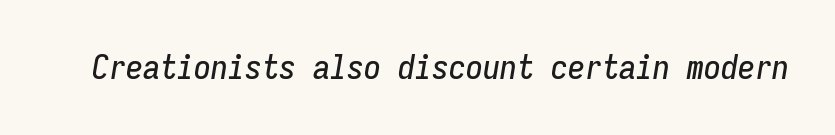
The image shows 34 px condensed type, italic (leaning right), monospaced; set normal letter spacing, not underlined; low stroke contrast and a medium x-height.
